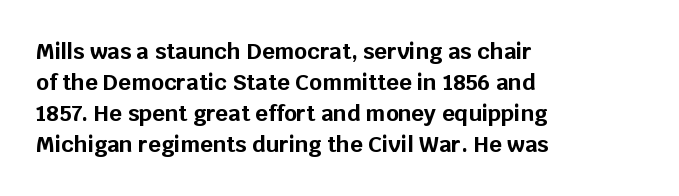
The image shows 22 px bold type, upright; set left-aligned, normal line spacing (1.41x), normal letter spacing, not underlined.
